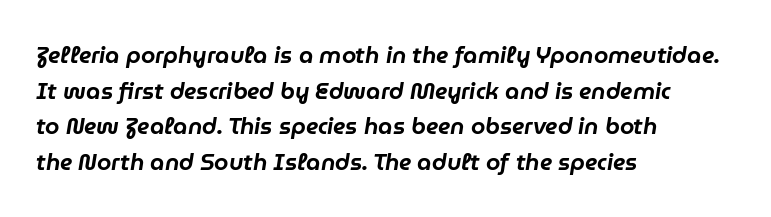
The image shows 23 px text type, italic (leaning right); set left-aligned, normal line spacing (1.55x), normal letter spacing, not underlined.
